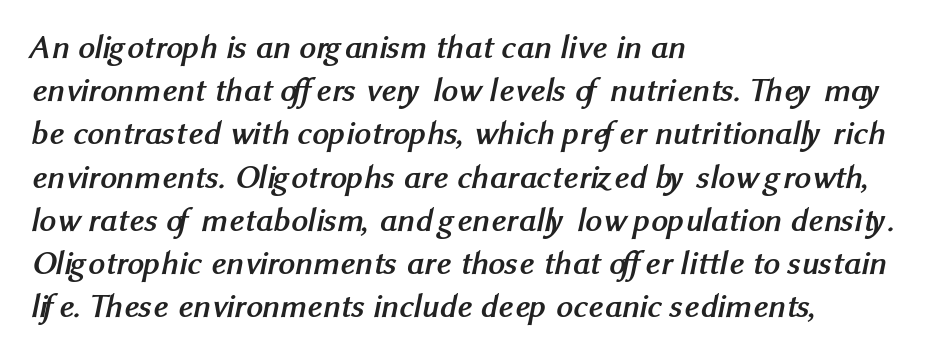
These lines are set flush left with a ragged right edge. The passage shown is typed in a proportional face where columns would drift. Look at the stroke-to-counter ratio: heavy, a bold. The glyphs are unaccompanied by any horizontal stroke below them. Check where the strokes stop: nothing finishes them off — pure sans. The rendering keeps characters at their native spacing.
